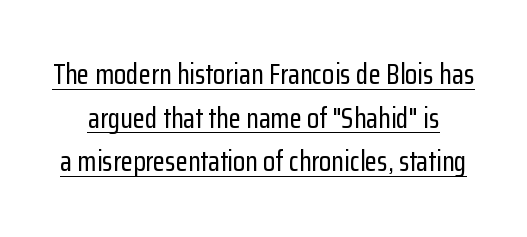
Q: Is the text italic (slanted)? A: No, it is upright.
Q: Is the typeface a serif or a sans-serif typeface? A: Sans-serif.
Q: Is the text underlined? A: Yes.
Q: Is the spacing between letters normal or unusually wide? A: Normal.
Q: Is the spacing between lines tight, normal or loose? A: Normal.
Q: Width (condensed, normal, or wide)? A: Condensed.
Q: Stroke contrast? A: Low.
Q: x-height? A: Medium.
Q: Monospaced? A: No.
